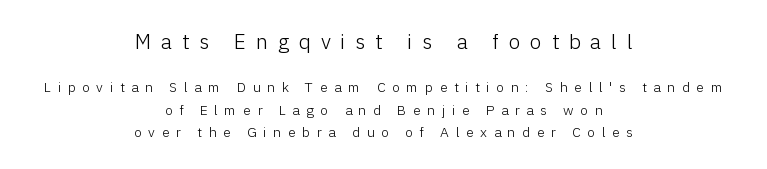
{"italic": "no", "bold": "no", "underline": "no", "align": "center", "line_spacing": "normal", "line_spacing_ratio": 1.6, "letter_spacing": "wide", "letter_spacing_em": 0.47, "larger_block": "first", "size_ratio": 1.5, "glyph_px": 21}
